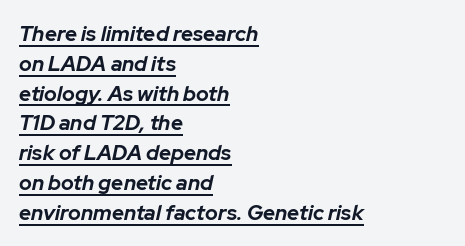
Q: Is the text bold? A: Yes.
Q: Is the text italic (slanted)? A: Yes, it leans right by about 12 degrees.
Q: Is the text underlined? A: Yes.
Q: How is the paragraph aligned? A: Left-aligned.
Q: Is the spacing between letters normal or unusually wide? A: Normal.
Q: Is the spacing between lines tight, normal or loose? A: Normal.
